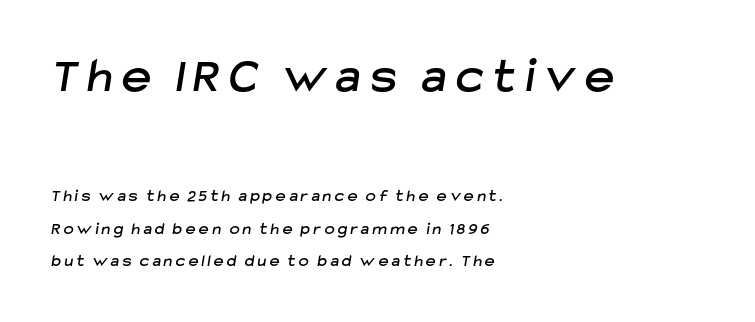
{"serif": "no", "width": "normal", "stroke_contrast": "low", "x_height": "medium", "monospaced": "no", "underline": "no", "align": "left", "line_spacing": "loose", "line_spacing_ratio": 1.92, "letter_spacing": "wide", "letter_spacing_em": 0.2, "larger_block": "first", "size_ratio": 2.94, "glyph_px": 50}
